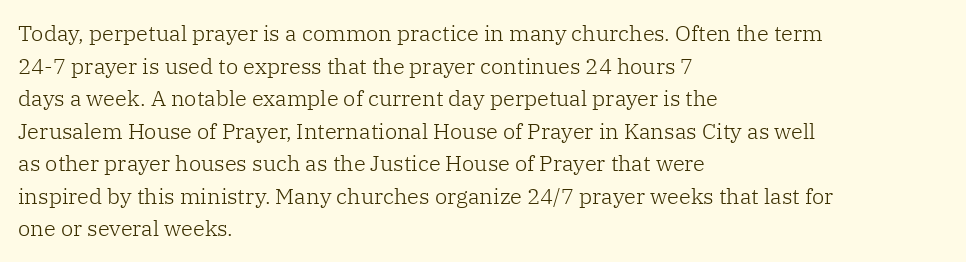
Q: Is the text bold? A: No.
Q: Is the text italic (slanted)? A: No, it is upright.
Q: Is the text underlined? A: No.
Q: How is the paragraph aligned? A: Left-aligned.
Q: Is the spacing between letters normal or unusually wide? A: Normal.
Q: Is the spacing between lines tight, normal or loose? A: Normal.
